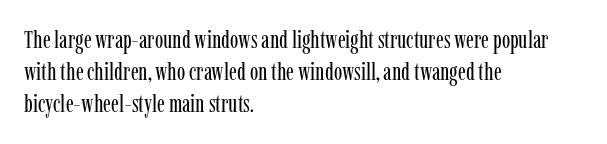
These lines keep a tight, regular rhythm from letter to letter. This sample is left-justified, so line endings fall wherever the words run out. The space between consecutive lines is moderate. Do the letters lean? They stand straight. The passage shown is not underscored anywhere. Stems and bowls with no extra thickness — not bold.
